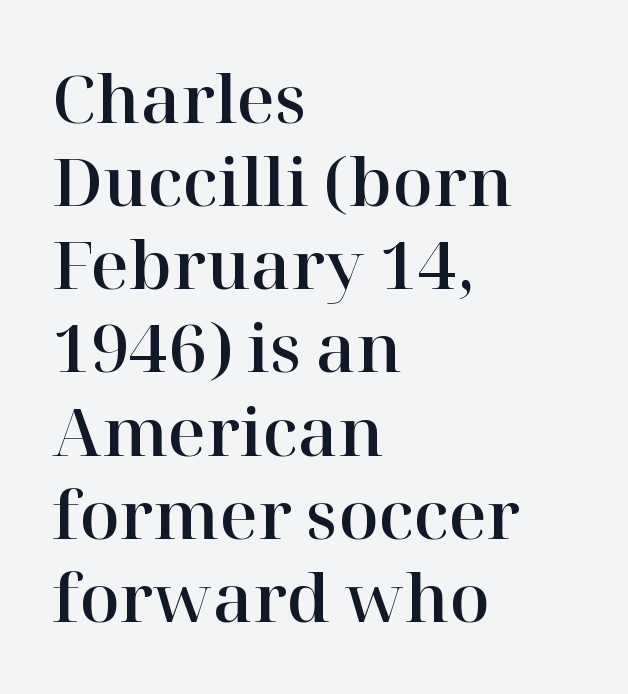
The axis of the letterforms is exactly vertical. Normally led — the rows are evenly, conventionally spaced. The letters carry serifs — small finishing strokes at the ends of their stems. A clean baseline with only descenders dipping below it. Does the copy run flush right? No — it runs flush left.
